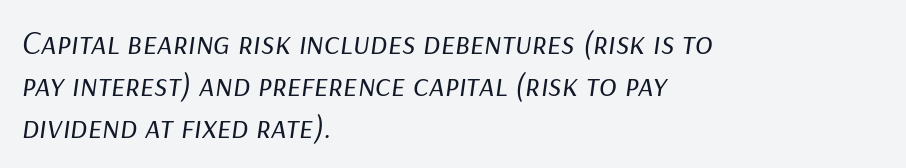
Vertical stems look standard width or narrower in stroke. This sample has the flowing, uneven cadence of proportional lettering. No word sits above an underline. What's the leading like? Ordinary, nothing unusual.
